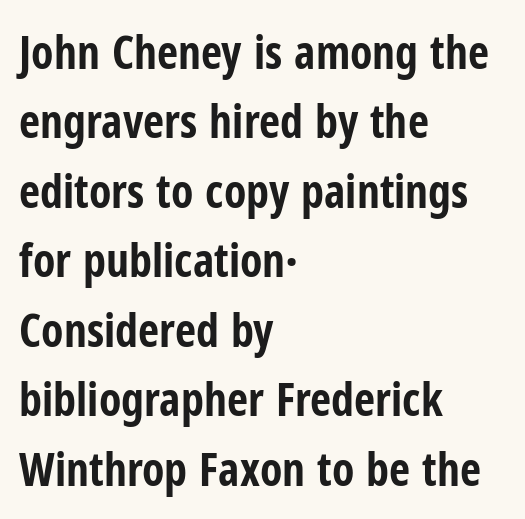
The image shows 46 px bold, condensed sans-serif type, upright; set left-aligned, normal line spacing (1.51x), normal letter spacing, not underlined; low stroke contrast and a medium x-height.
